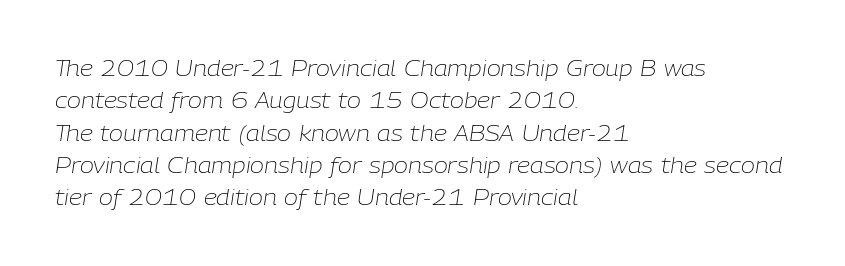
Q: Is the text bold? A: No.
Q: Is the text italic (slanted)? A: Yes, it leans right by about 9 degrees.
Q: Is the text underlined? A: No.
Q: How is the paragraph aligned? A: Left-aligned.
Q: Is the spacing between letters normal or unusually wide? A: Normal.
Q: Is the spacing between lines tight, normal or loose? A: Normal.
